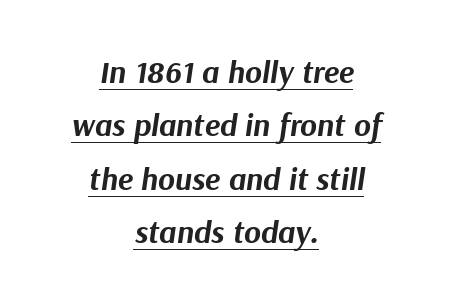
{"italic": "yes", "lean": "right", "slant_degrees": 9, "bold": "yes", "weight": "bold", "width": "normal", "stroke_contrast": "medium", "x_height": "medium", "monospaced": "no", "underline": "yes", "align": "center", "line_spacing": "normal", "line_spacing_ratio": 1.67, "letter_spacing": "normal", "letter_spacing_em": 0.0, "glyph_px": 32}
